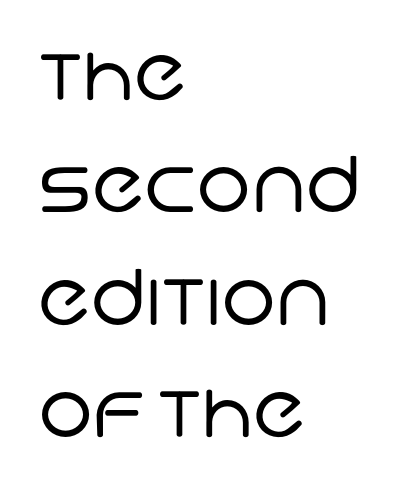
Q: Is the text bold? A: No.
Q: Is the typeface a serif or a sans-serif typeface? A: Sans-serif.
Q: Is the text underlined? A: No.
Q: How is the paragraph aligned? A: Left-aligned.
Q: Is the spacing between letters normal or unusually wide? A: Normal.
Q: Is the spacing between lines tight, normal or loose? A: Normal.
Q: Width (condensed, normal, or wide)? A: Normal.
Q: Stroke contrast? A: Low.
Q: x-height? A: Large.
Q: Monospaced? A: No.
